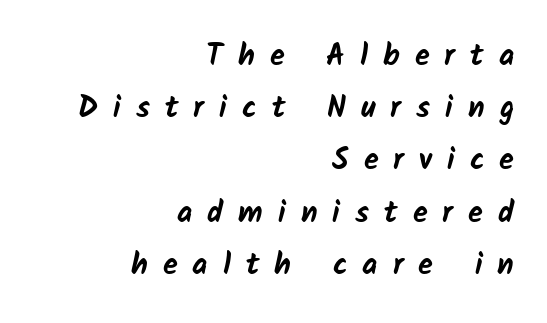
The image shows 30 px bold sans-serif type; set right-aligned, line spacing 1.74x, unusually wide letter spacing (+0.5 em), not underlined; low stroke contrast and a medium x-height.
